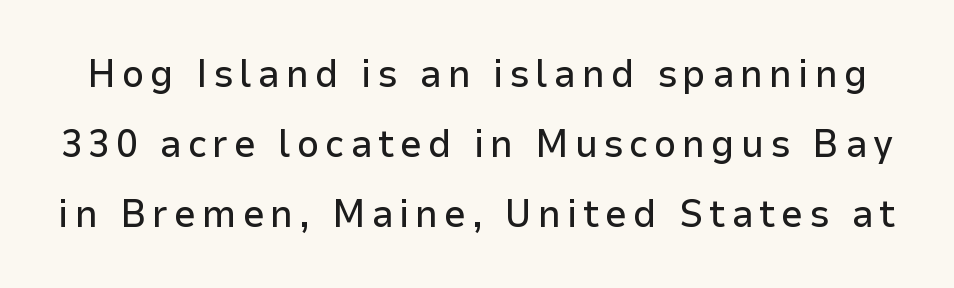
Q: Is the text italic (slanted)? A: No, it is upright.
Q: Is the typeface a serif or a sans-serif typeface? A: Sans-serif.
Q: Is the text underlined? A: No.
Q: Width (condensed, normal, or wide)? A: Normal.
Q: Stroke contrast? A: Low.
Q: x-height? A: Medium.
Q: Monospaced? A: No.
